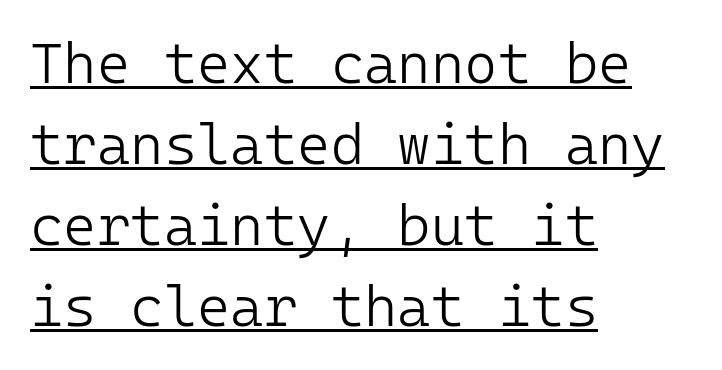
Each letter, wide or thin by design, is forced into the same width here. A rule runs beneath these lines of type. The text block is weighted toward the left margin, trailing off unevenly rightward. The specimen reads as upright at a glance.
